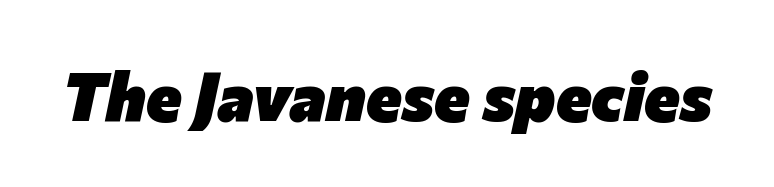
Q: Is the text bold? A: Yes.
Q: Is the text italic (slanted)? A: Yes, it leans right by about 12 degrees.
Q: Is the text underlined? A: No.
Q: Is the spacing between letters normal or unusually wide? A: Normal.
Q: Width (condensed, normal, or wide)? A: Normal.
Q: Stroke contrast? A: Low.
Q: x-height? A: Medium.
Q: Monospaced? A: No.
